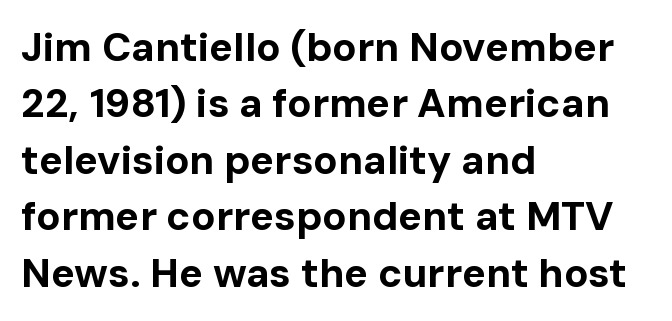
The image shows 40 px bold sans-serif type, upright; set left-aligned, normal line spacing (1.41x), normal letter spacing, not underlined; low stroke contrast and a medium x-height.
